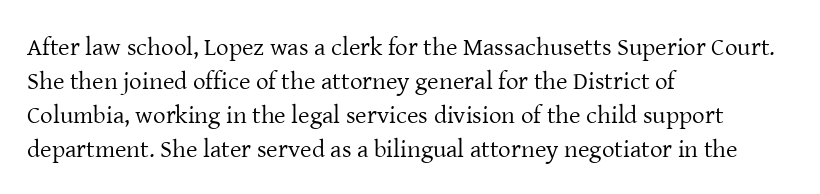
The image shows 25 px text type, upright; set left-aligned, normal line spacing (1.36x), normal letter spacing, not underlined.
